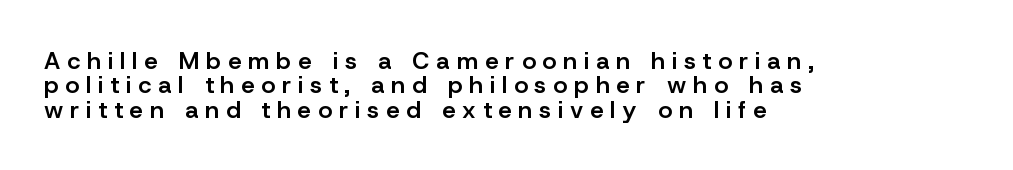
The image shows 24 px text type, upright; set left-aligned, tight line spacing (1.02x), unusually wide letter spacing (+0.29 em), not underlined.
